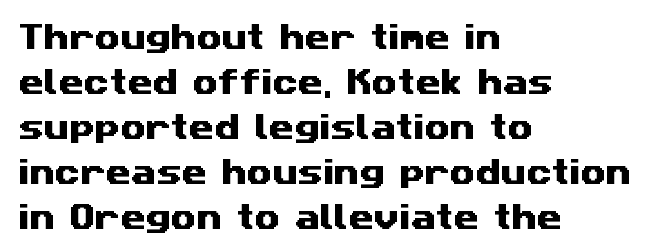
{"serif": "no", "width": "wide", "stroke_contrast": "medium", "x_height": "medium", "monospaced": "no", "underline": "no", "align": "left", "line_spacing": "normal", "line_spacing_ratio": 1.55, "letter_spacing": "normal", "letter_spacing_em": 0.0, "glyph_px": 29}
